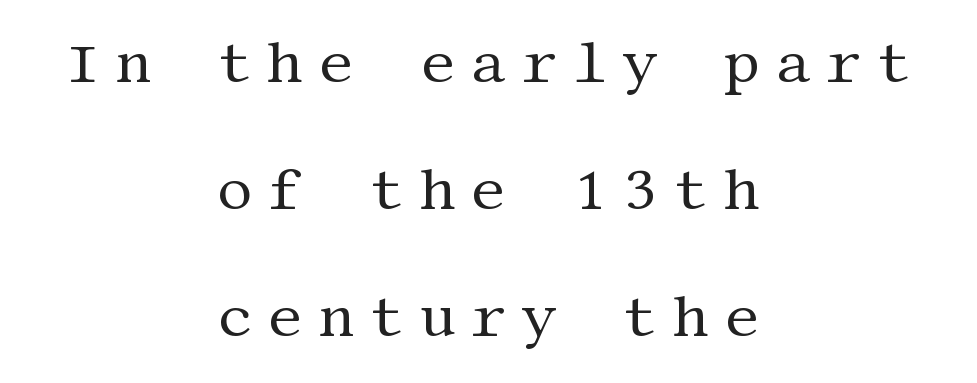
{"serif": "yes", "italic": "no", "bold": "no", "weight": "regular", "width": "normal", "stroke_contrast": "medium", "x_height": "large", "underline": "no", "align": "center", "line_spacing": "loose", "line_spacing_ratio": 2.23, "letter_spacing": "wide", "letter_spacing_em": 0.25, "glyph_px": 57}
